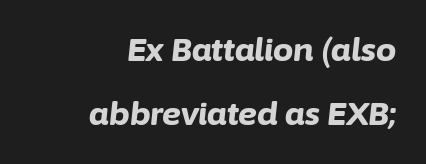
Layout note: lines flush right. Has an underline been added? It has not. The typography opts for an oblique posture over an upright one. The line-height multiplier appears high, well above default.
